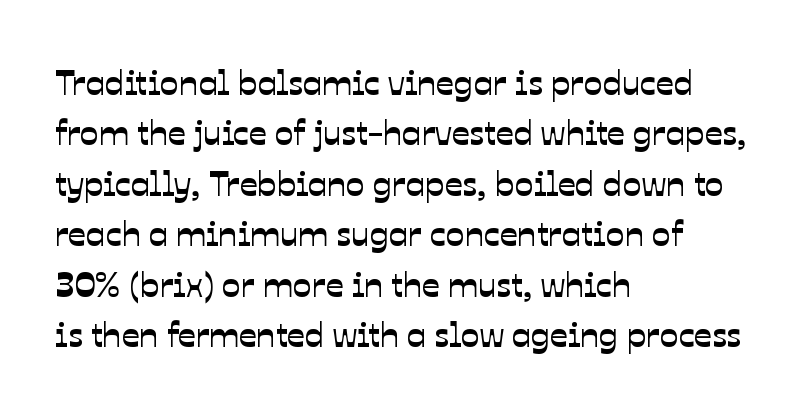
Q: Is the typeface a serif or a sans-serif typeface? A: Sans-serif.
Q: Is the text underlined? A: No.
Q: How is the paragraph aligned? A: Left-aligned.
Q: Is the spacing between letters normal or unusually wide? A: Normal.
Q: Is the spacing between lines tight, normal or loose? A: Normal.
Q: Width (condensed, normal, or wide)? A: Normal.
Q: Stroke contrast? A: Low.
Q: x-height? A: Medium.
Q: Monospaced? A: No.
